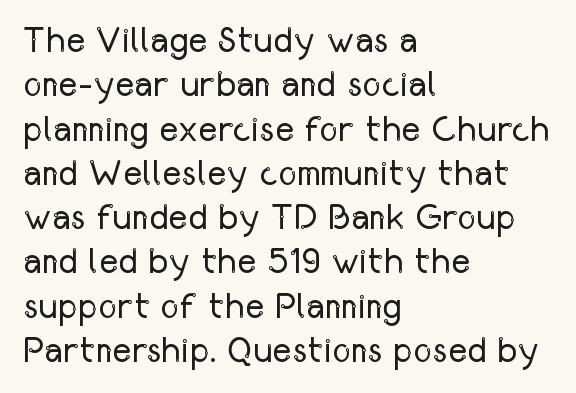
Think standard paragraph weight, or any step lighter than that. Spacing between characters is what you'd get straight out of the box. This sample uses an upright cut, with every glyph sitting square on the baseline. To sum up the face: it is a sans, with no serifs. The passage shown is typed in a proportional face where columns would drift.
